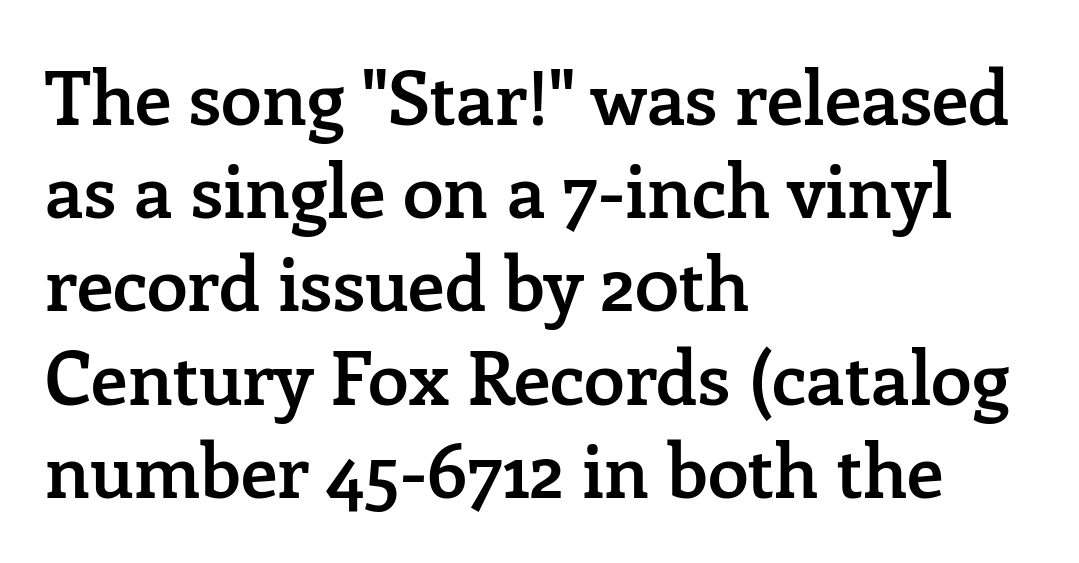
Q: Is the text bold? A: Semi-bold.
Q: Is the text italic (slanted)? A: No, it is upright.
Q: Is the typeface a serif or a sans-serif typeface? A: Serif.
Q: Is the text underlined? A: No.
Q: How is the paragraph aligned? A: Left-aligned.
Q: Is the spacing between letters normal or unusually wide? A: Normal.
Q: Is the spacing between lines tight, normal or loose? A: Normal.
Q: Width (condensed, normal, or wide)? A: Normal.
Q: Stroke contrast? A: Low.
Q: x-height? A: Medium.
Q: Monospaced? A: No.
